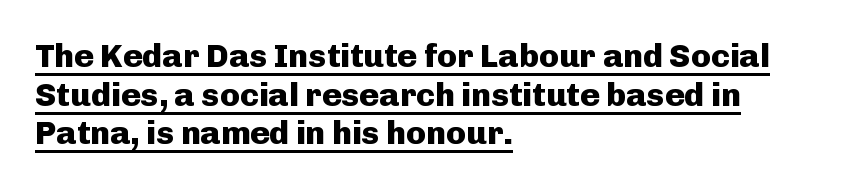
Nope, no serifs anywhere on these letters. This rendering features underlined lettering. The face used here is rendered with its standard letterfit. As a designer I'd log this as weight 700, bold. Think of a printed novel: that variable character pitch is what you see here. This is the regular roman posture of the typeface.
